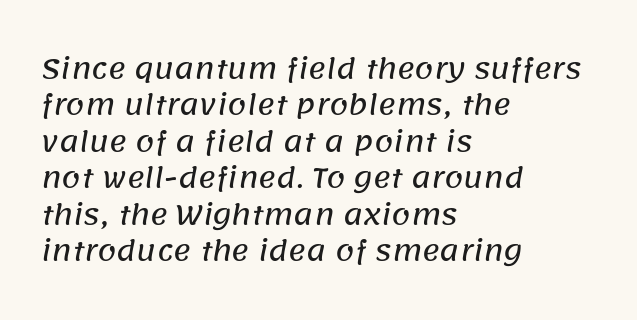
{"underline": "no", "align": "left", "line_spacing": "normal", "line_spacing_ratio": 1.35, "letter_spacing": "normal", "letter_spacing_em": 0.0, "glyph_px": 27}
